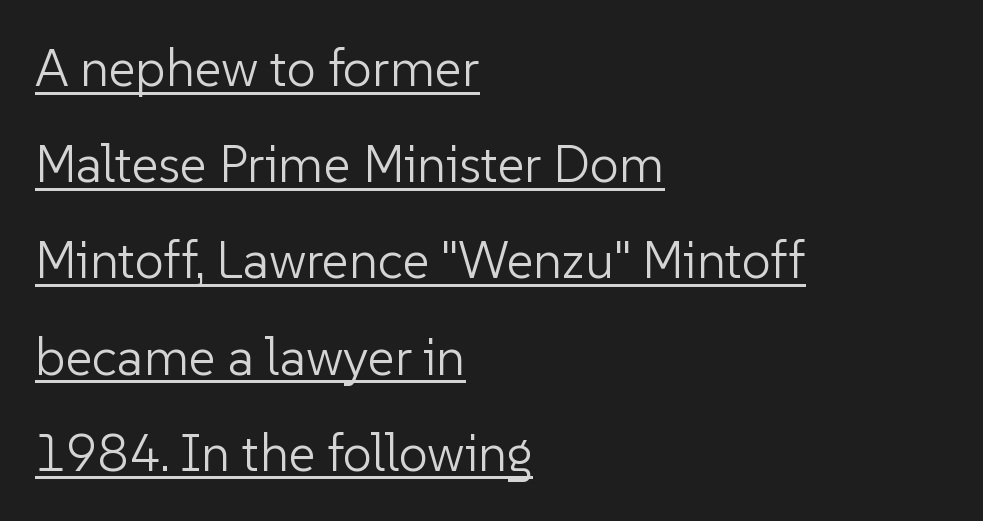
{"serif": "no", "italic": "no", "bold": "no", "weight": "light", "width": "normal", "stroke_contrast": "low", "x_height": "medium", "monospaced": "no", "underline": "yes", "align": "left", "line_spacing_ratio": 1.85, "letter_spacing": "normal", "letter_spacing_em": 0.0, "glyph_px": 52}
